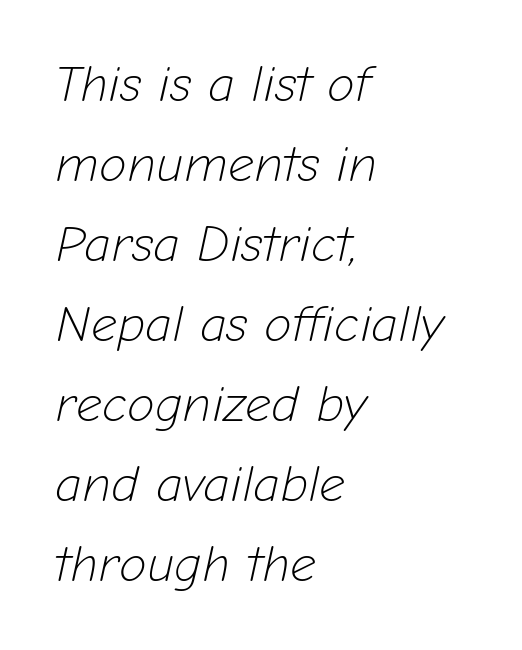
{"italic": "yes", "lean": "right", "slant_degrees": 12, "bold": "no", "weight": "light", "width": "normal", "stroke_contrast": "low", "x_height": "medium", "monospaced": "no", "underline": "no", "align": "left", "line_spacing": "normal", "line_spacing_ratio": 1.57, "letter_spacing": "normal", "letter_spacing_em": 0.0, "glyph_px": 51}
